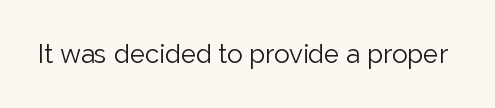
Q: Is the text bold? A: No.
Q: Is the text italic (slanted)? A: No, it is upright.
Q: Is the text underlined? A: No.
Q: Is the spacing between letters normal or unusually wide? A: Normal.
